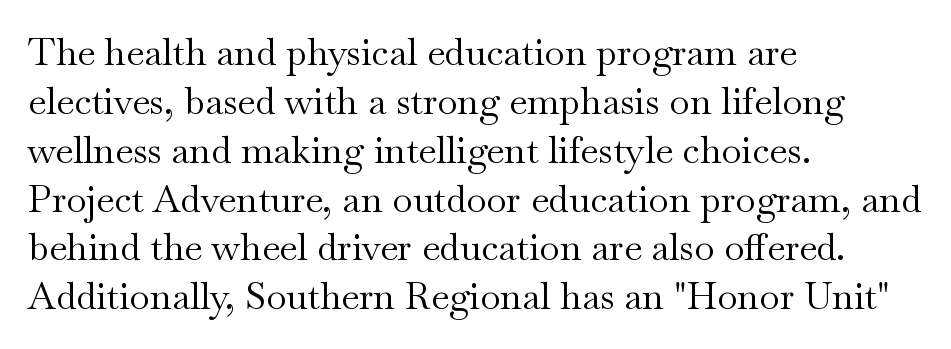
{"serif": "yes", "italic": "no", "bold": "no", "weight": "regular", "width": "wide", "stroke_contrast": "medium", "x_height": "small", "monospaced": "no", "underline": "no", "align": "left", "line_spacing": "normal", "line_spacing_ratio": 1.32, "letter_spacing": "normal", "letter_spacing_em": 0.0, "glyph_px": 37}
